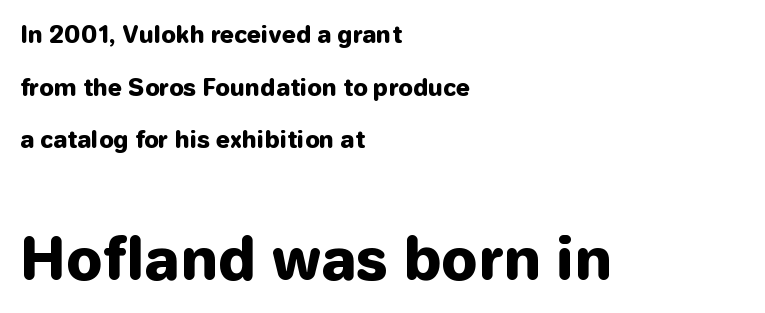
Q: Is the text bold? A: Yes.
Q: Is the text italic (slanted)? A: No, it is upright.
Q: Is the typeface a serif or a sans-serif typeface? A: Sans-serif.
Q: Is the text underlined? A: No.
Q: How is the paragraph aligned? A: Left-aligned.
Q: Is the spacing between letters normal or unusually wide? A: Normal.
Q: Is the spacing between lines tight, normal or loose? A: Loose.
Q: Which block of text is set in a larger size, the first (top) or the second (bottom)? A: The second (bottom) one.
Q: Width (condensed, normal, or wide)? A: Normal.
Q: Stroke contrast? A: Low.
Q: x-height? A: Medium.
Q: Monospaced? A: No.
